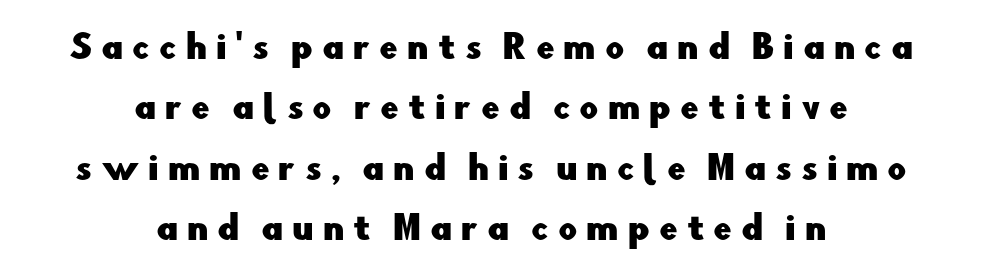
If you drew a line through each stem, it would be perfectly vertical. Looks like regular typesetting: each glyph gets only the width it needs. Note: no serifs on the glyphs. Short note: letters widely spaced.
